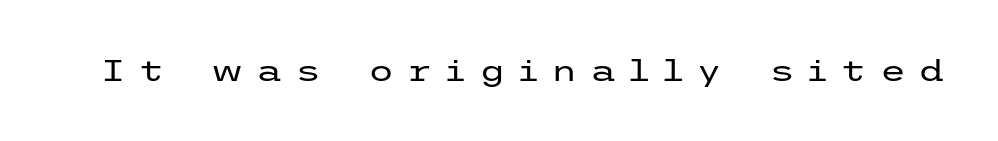
Is this a sans? Yes — the strokes have no serifs. These lines were composed using upright roman letters. Check under the words: just untouched page. Stems and bowls with no extra thickness — not bold.
